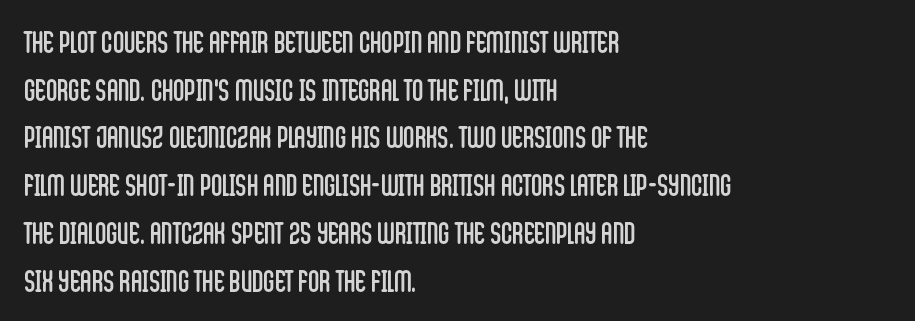
The image shows 31 px regular-weight, condensed sans-serif type, upright; set left-aligned, normal line spacing (1.54x), normal letter spacing, not underlined; low stroke contrast and a large x-height.
